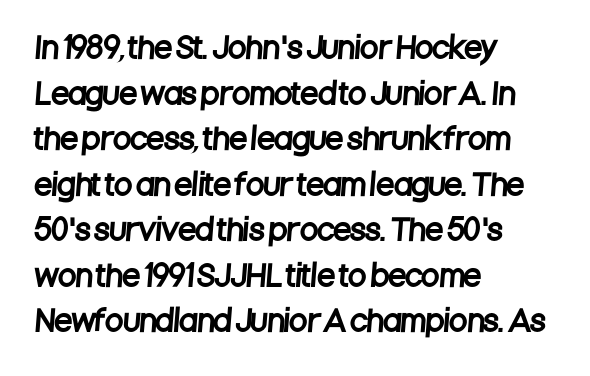
Q: Is the typeface a serif or a sans-serif typeface? A: Sans-serif.
Q: Is the text underlined? A: No.
Q: How is the paragraph aligned? A: Left-aligned.
Q: Is the spacing between letters normal or unusually wide? A: Normal.
Q: Is the spacing between lines tight, normal or loose? A: Normal.
Q: Width (condensed, normal, or wide)? A: Condensed.
Q: Stroke contrast? A: Low.
Q: x-height? A: Large.
Q: Monospaced? A: No.
